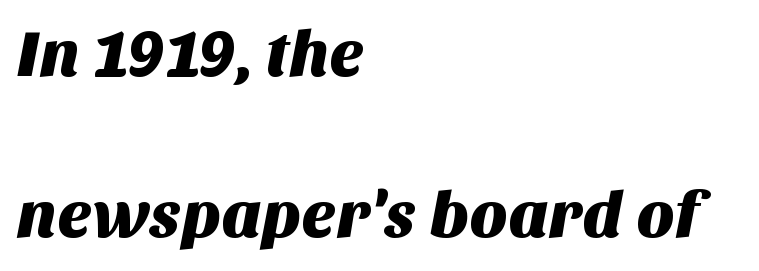
Q: Is the typeface a serif or a sans-serif typeface? A: Sans-serif.
Q: Is the text underlined? A: No.
Q: How is the paragraph aligned? A: Left-aligned.
Q: Is the spacing between letters normal or unusually wide? A: Normal.
Q: Is the spacing between lines tight, normal or loose? A: Loose.
Q: Width (condensed, normal, or wide)? A: Normal.
Q: Stroke contrast? A: Medium.
Q: x-height? A: Large.
Q: Monospaced? A: No.
